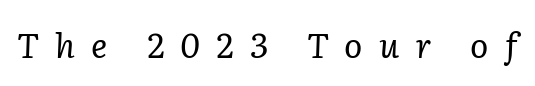
{"serif": "yes", "italic": "yes", "lean": "right", "slant_degrees": 2, "bold": "no", "weight": "regular", "width": "normal", "stroke_contrast": "low", "x_height": "medium", "monospaced": "no", "underline": "no", "letter_spacing": "wide", "letter_spacing_em": 0.48, "glyph_px": 34}
